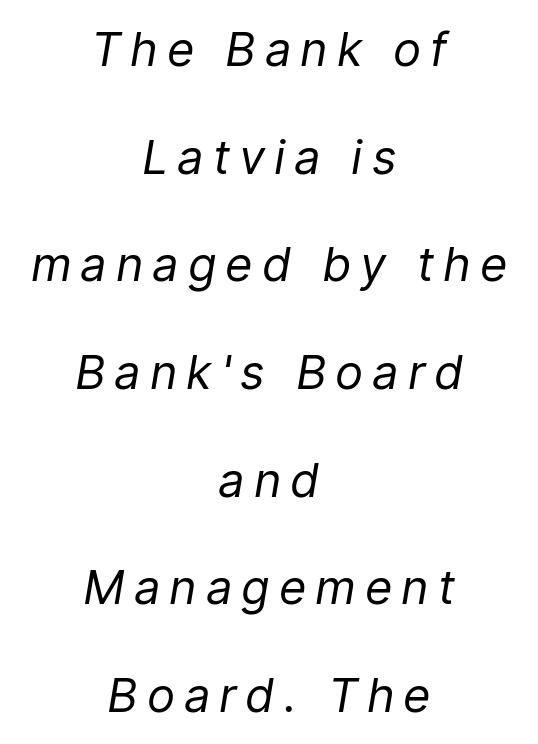
The image shows 47 px regular-weight type, italic (leaning right); set centered, loose line spacing (2.29x), not underlined; low stroke contrast and a medium x-height.
